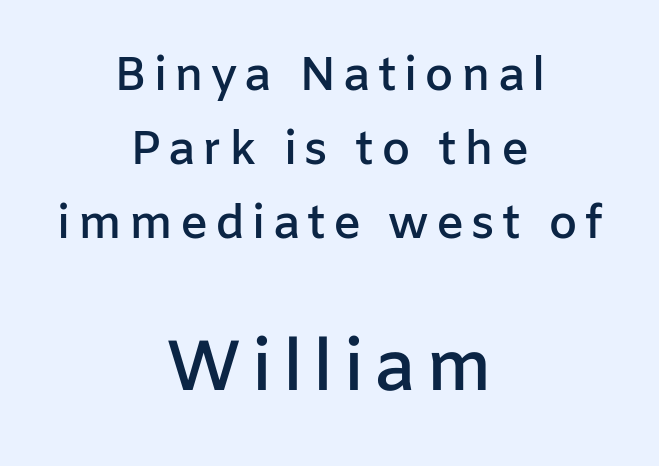
{"serif": "no", "italic": "no", "bold": "semi", "weight": "semibold", "width": "normal", "stroke_contrast": "low", "x_height": "medium", "monospaced": "no", "underline": "no", "align": "center", "line_spacing": "normal", "line_spacing_ratio": 1.57, "larger_block": "second", "size_ratio": 1.51, "glyph_px": 71}
